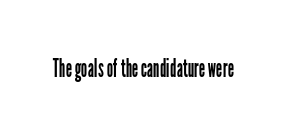
{"italic": "no", "bold": "no", "underline": "no", "letter_spacing": "normal", "letter_spacing_em": 0.0, "glyph_px": 25}
